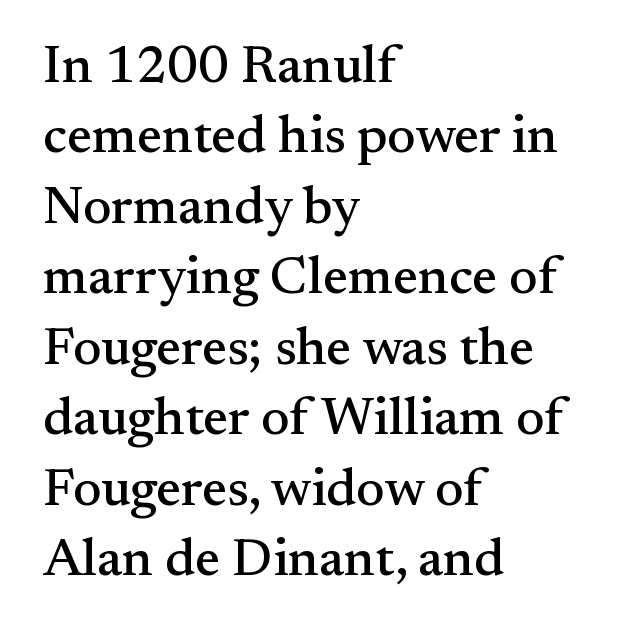
Q: Is the text italic (slanted)? A: No, it is upright.
Q: Is the typeface a serif or a sans-serif typeface? A: Serif.
Q: Is the text underlined? A: No.
Q: How is the paragraph aligned? A: Left-aligned.
Q: Is the spacing between letters normal or unusually wide? A: Normal.
Q: Is the spacing between lines tight, normal or loose? A: Normal.
Q: Width (condensed, normal, or wide)? A: Normal.
Q: Stroke contrast? A: Medium.
Q: x-height? A: Small.
Q: Monospaced? A: No.
